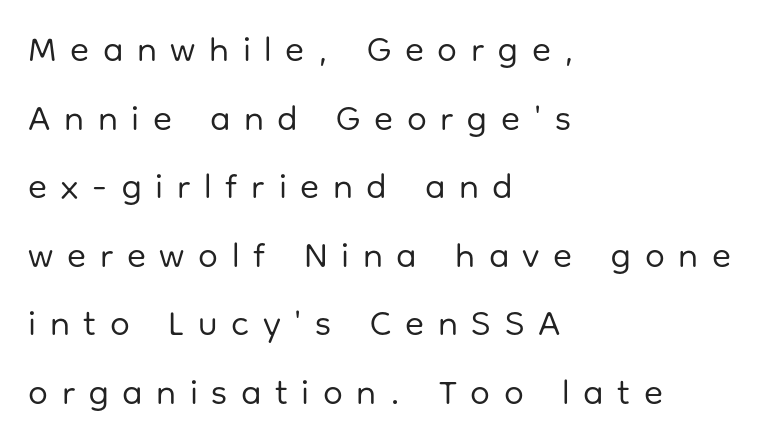
{"serif": "no", "italic": "no", "bold": "no", "weight": "regular", "width": "normal", "stroke_contrast": "low", "x_height": "medium", "monospaced": "no", "underline": "no", "align": "left", "line_spacing": "loose", "line_spacing_ratio": 1.96, "letter_spacing": "wide", "letter_spacing_em": 0.39, "glyph_px": 35}
